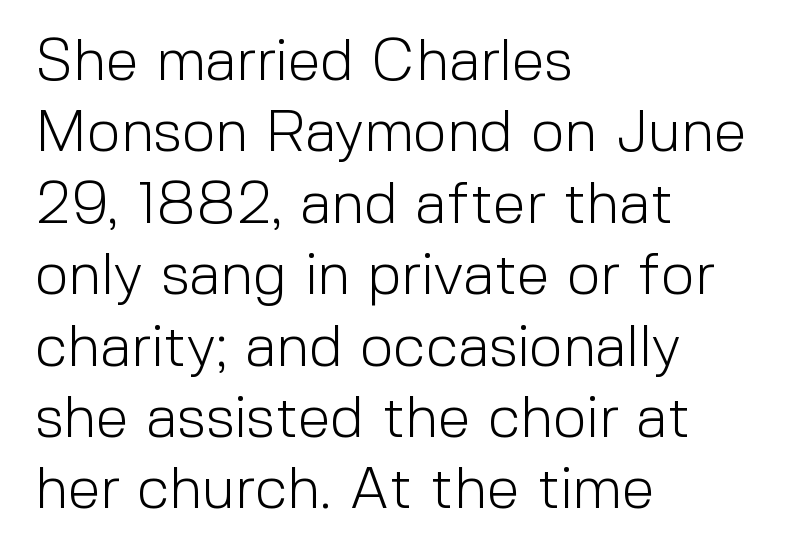
Unbolded letterforms with no extra heft. To sum up the face: it is a sans, with no serifs. Each row of text sits above clean, open space. The lines in this sample share a left origin and differ only in where they stop. You could not count columns in this text — the font is proportionally spaced.
